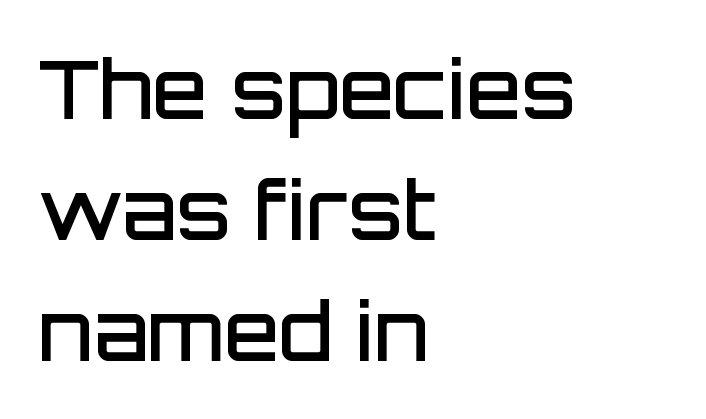
Q: Is the text bold? A: Semi-bold.
Q: Is the text italic (slanted)? A: No, it is upright.
Q: Is the typeface a serif or a sans-serif typeface? A: Sans-serif.
Q: Is the text underlined? A: No.
Q: How is the paragraph aligned? A: Left-aligned.
Q: Is the spacing between letters normal or unusually wide? A: Normal.
Q: Is the spacing between lines tight, normal or loose? A: Normal.
Q: Width (condensed, normal, or wide)? A: Normal.
Q: Stroke contrast? A: Low.
Q: x-height? A: Large.
Q: Monospaced? A: No.
